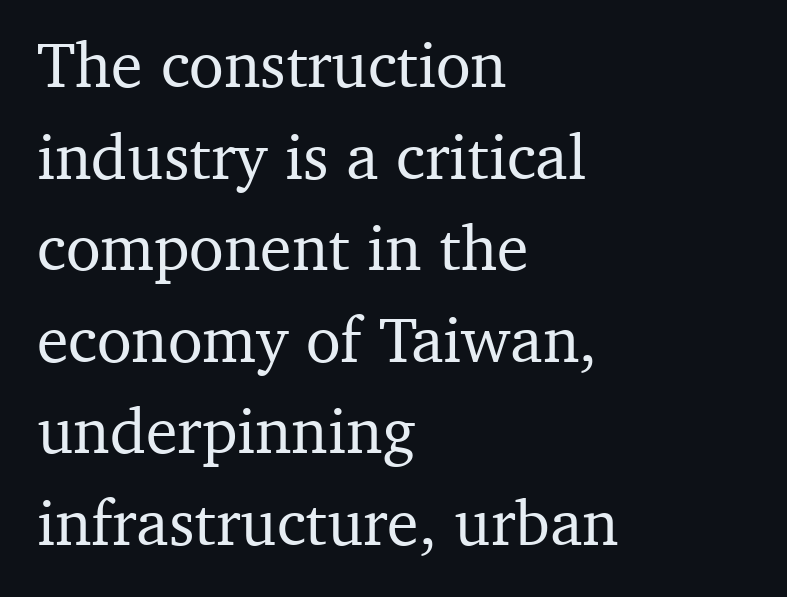
Q: Is the text italic (slanted)? A: No, it is upright.
Q: Is the typeface a serif or a sans-serif typeface? A: Serif.
Q: Is the text underlined? A: No.
Q: How is the paragraph aligned? A: Left-aligned.
Q: Is the spacing between letters normal or unusually wide? A: Normal.
Q: Is the spacing between lines tight, normal or loose? A: Normal.
Q: Width (condensed, normal, or wide)? A: Normal.
Q: Stroke contrast? A: Medium.
Q: x-height? A: Medium.
Q: Monospaced? A: No.
